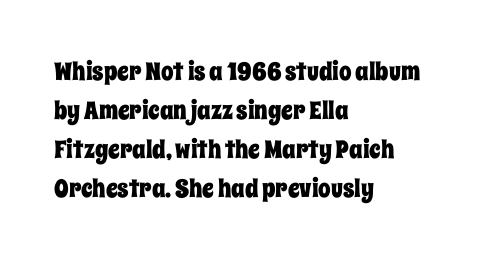
The image shows 25 px text type, upright; set left-aligned, normal line spacing (1.56x), normal letter spacing, not underlined.
